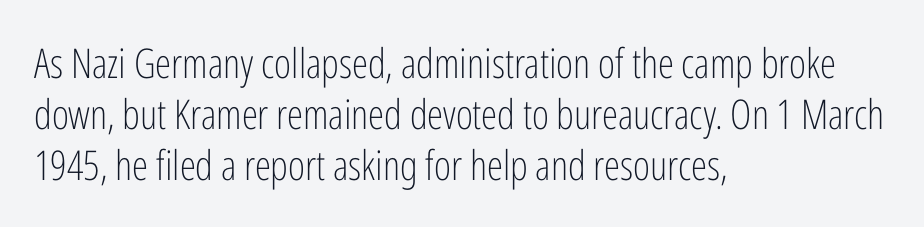
The image shows 41 px light, condensed sans-serif type, upright; set left-aligned, normal line spacing (1.25x), normal letter spacing, not underlined; low stroke contrast and a medium x-height.
